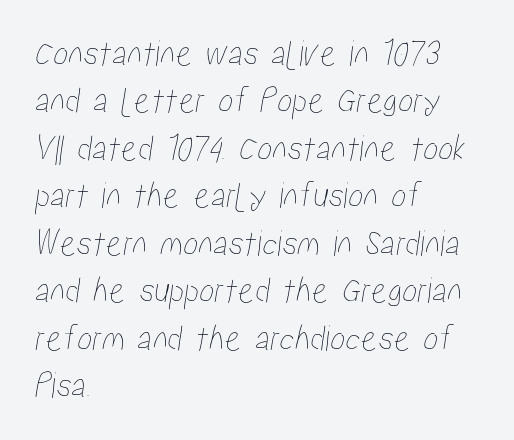
{"width": "condensed", "stroke_contrast": "low", "x_height": "medium", "monospaced": "no", "underline": "no", "align": "left", "line_spacing": "normal", "line_spacing_ratio": 1.25, "letter_spacing": "normal", "letter_spacing_em": 0.0, "glyph_px": 38}
